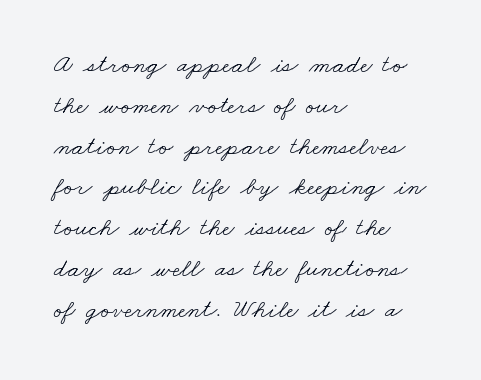
The passage shown stacks its lines at a standard gap. The characters are drawn with everyday or finer stroke widths. Line starts are locked; line ends wander. A typesetter would call this zero additional tracking. The zone under the glyphs is completely vacant.
